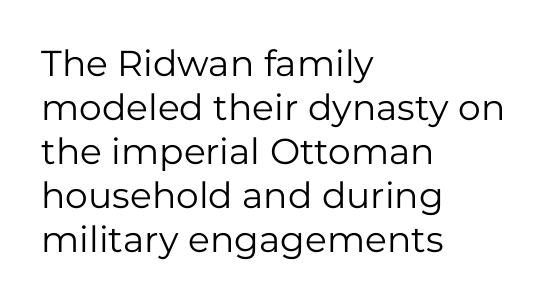
{"serif": "no", "italic": "no", "bold": "no", "weight": "regular", "width": "normal", "stroke_contrast": "low", "x_height": "medium", "monospaced": "no", "underline": "no", "align": "left", "line_spacing_ratio": 1.22, "letter_spacing": "normal", "letter_spacing_em": 0.0, "glyph_px": 36}
